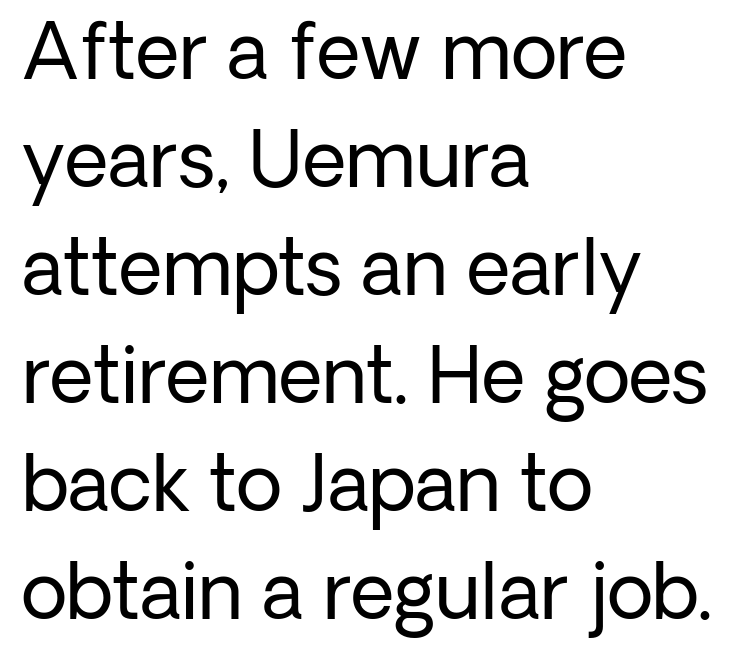
{"serif": "no", "italic": "no", "bold": "no", "weight": "regular", "width": "normal", "stroke_contrast": "low", "x_height": "medium", "monospaced": "no", "underline": "no", "align": "left", "line_spacing": "normal", "line_spacing_ratio": 1.42, "letter_spacing": "normal", "letter_spacing_em": 0.0, "glyph_px": 76}
